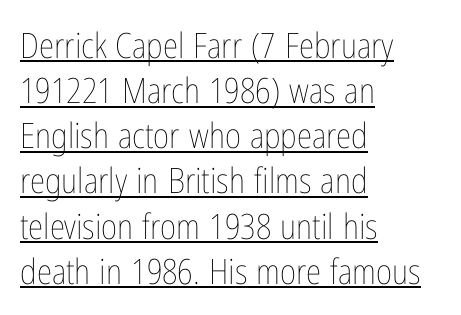
The image shows 35 px thin, condensed type, upright; set left-aligned, normal line spacing (1.29x), normal letter spacing, underlined; low stroke contrast and a medium x-height.
